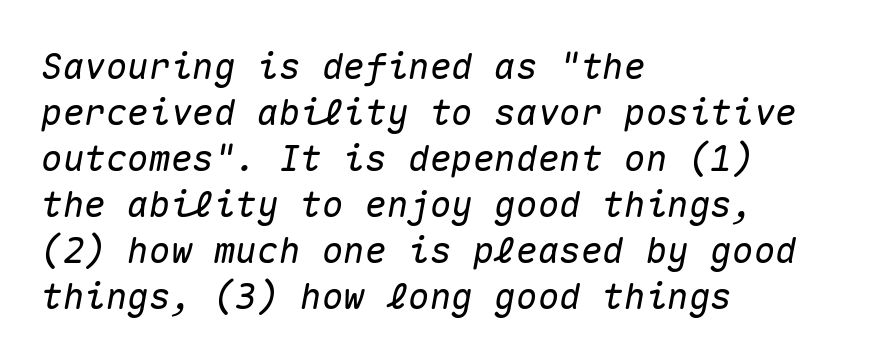
{"italic": "yes", "lean": "right", "slant_degrees": 10, "width": "normal", "stroke_contrast": "medium", "x_height": "medium", "monospaced": "yes", "underline": "no", "align": "left", "line_spacing": "normal", "line_spacing_ratio": 1.28, "letter_spacing": "normal", "letter_spacing_em": 0.0, "glyph_px": 36}
